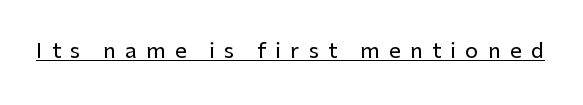
{"italic": "no", "underline": "yes", "letter_spacing": "wide", "letter_spacing_em": 0.44, "glyph_px": 21}
